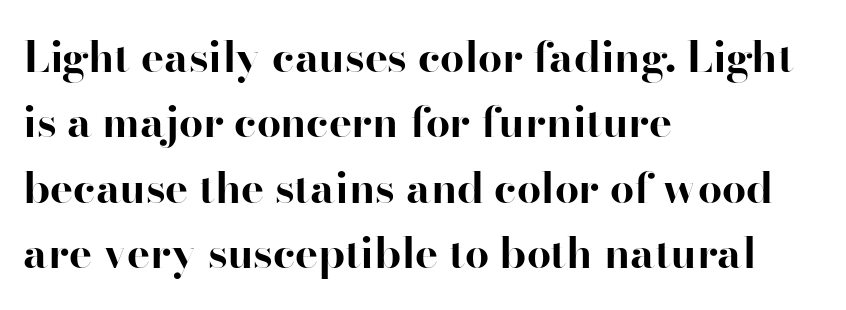
The image shows 43 px bold serif type, upright; set left-aligned, normal line spacing (1.52x), normal letter spacing, not underlined; high stroke contrast and a small x-height.
